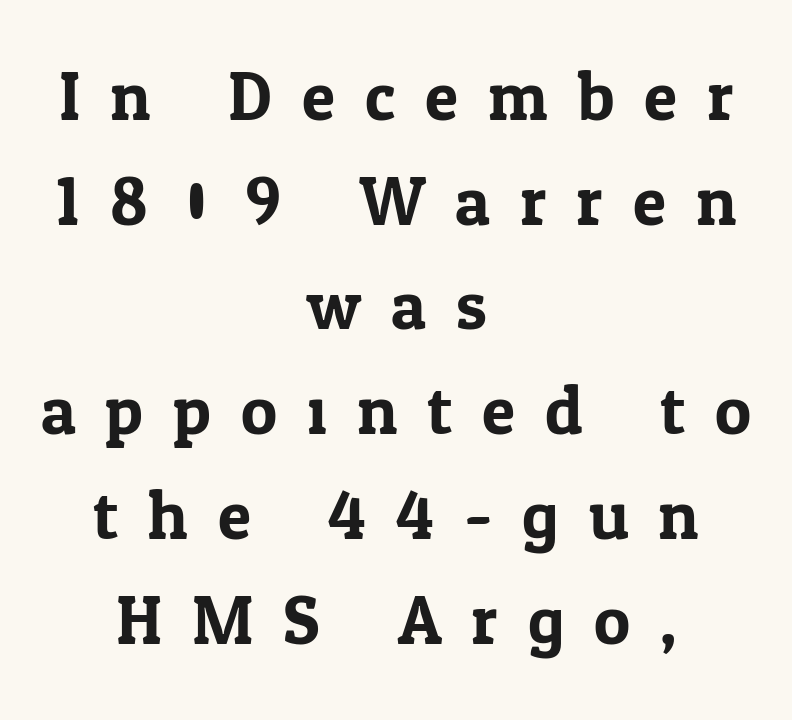
Q: Is the text italic (slanted)? A: No, it is upright.
Q: Is the typeface a serif or a sans-serif typeface? A: Serif.
Q: Is the text underlined? A: No.
Q: How is the paragraph aligned? A: Centered.
Q: Is the spacing between letters normal or unusually wide? A: Unusually wide.
Q: Is the spacing between lines tight, normal or loose? A: Normal.
Q: Width (condensed, normal, or wide)? A: Normal.
Q: Stroke contrast? A: Low.
Q: x-height? A: Medium.
Q: Monospaced? A: No.
